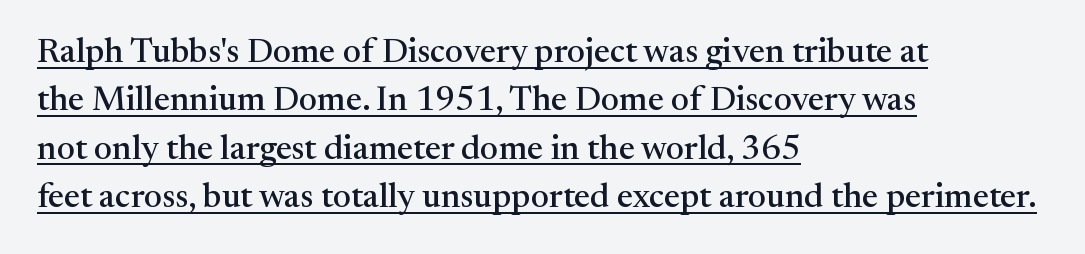
Left-aligned paragraph, ragged on the right. The gaps between neighbouring characters are ordinary and unremarkable. Small tapered or slab feet sit at the stroke ends, so this counts as serif. What decoration does the sample have? An underline. Ascenders rise straight up at ninety degrees.
